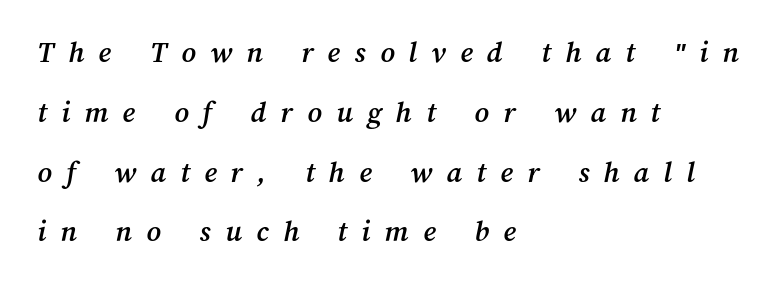
The image shows 31 px text type; set left-aligned, loose line spacing (1.93x), unusually wide letter spacing (+0.46 em), not underlined; medium stroke contrast and a medium x-height.
